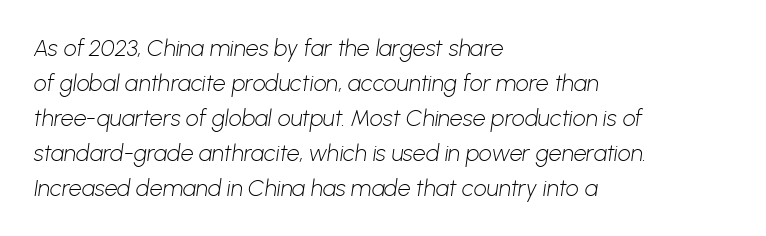
The image shows 23 px text type; set left-aligned, normal line spacing (1.52x), normal letter spacing, not underlined.
